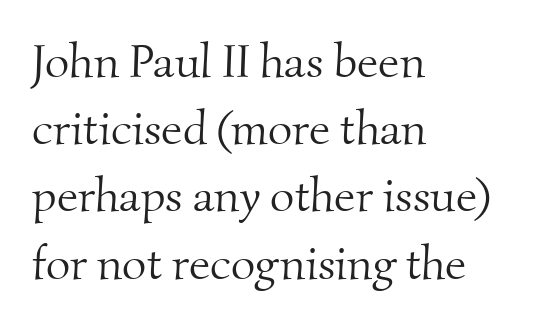
Q: Is the text bold? A: No.
Q: Is the typeface a serif or a sans-serif typeface? A: Serif.
Q: Is the text underlined? A: No.
Q: How is the paragraph aligned? A: Left-aligned.
Q: Is the spacing between letters normal or unusually wide? A: Normal.
Q: Is the spacing between lines tight, normal or loose? A: Normal.
Q: Width (condensed, normal, or wide)? A: Normal.
Q: Stroke contrast? A: Medium.
Q: x-height? A: Small.
Q: Monospaced? A: No.
